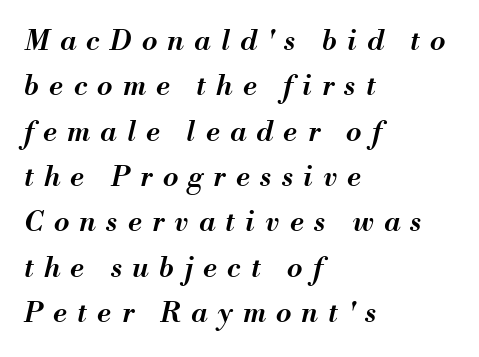
Q: Is the text bold? A: Semi-bold.
Q: Is the text italic (slanted)? A: Yes, it leans right by about 13 degrees.
Q: Is the text underlined? A: No.
Q: How is the paragraph aligned? A: Left-aligned.
Q: Is the spacing between letters normal or unusually wide? A: Unusually wide.
Q: Is the spacing between lines tight, normal or loose? A: Normal.
Q: Width (condensed, normal, or wide)? A: Normal.
Q: Stroke contrast? A: Medium.
Q: x-height? A: Small.
Q: Monospaced? A: No.
